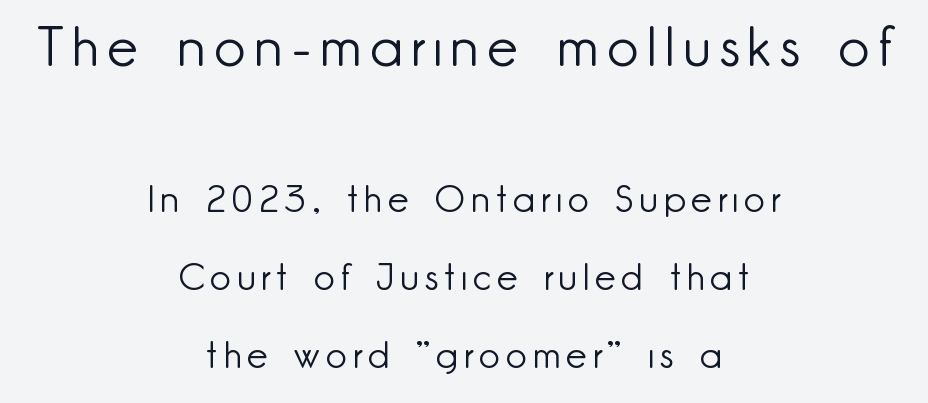
The image shows 55 px light sans-serif type, upright; set centered, loose line spacing (2.11x), not underlined; the first (top) block is 1.49x larger; low stroke contrast and a small x-height.
